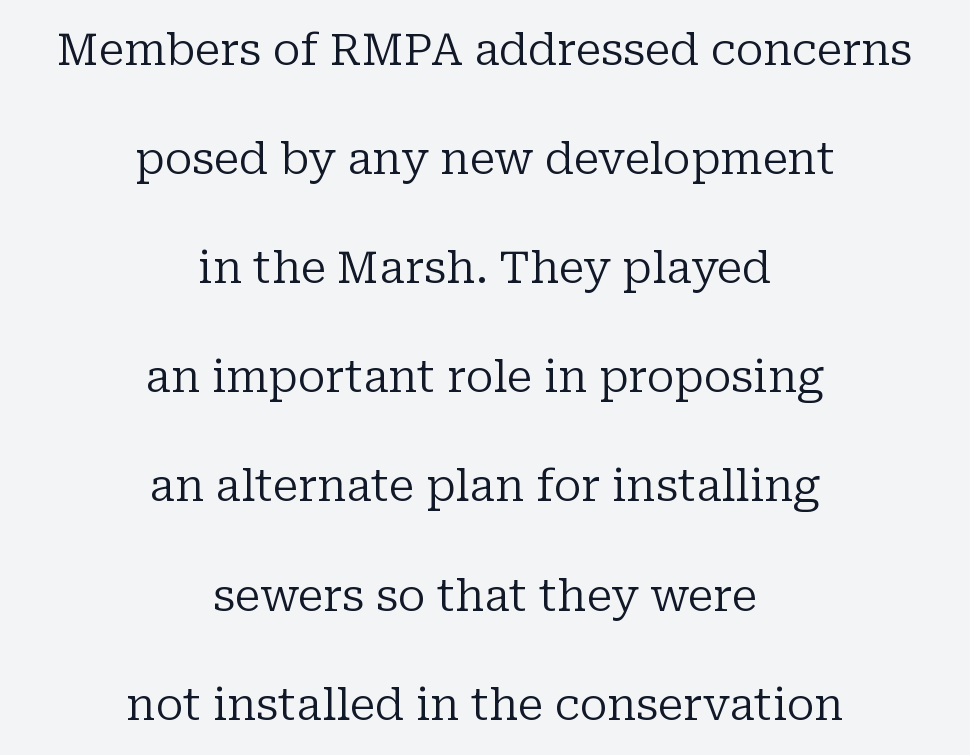
The image shows 44 px regular-weight serif type, upright; set centered, loose line spacing (2.48x), normal letter spacing, not underlined; low stroke contrast and a medium x-height.
